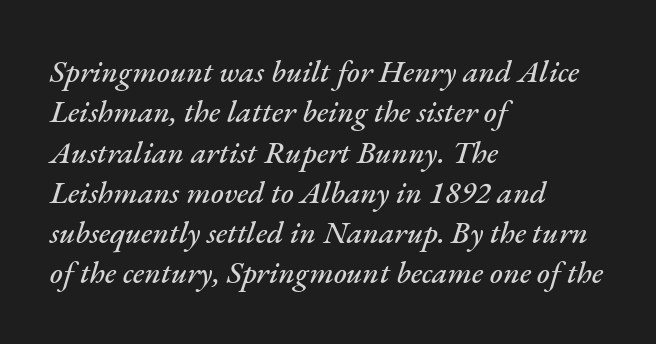
Just letters on the line, the space beneath them empty. In terms of posture, this sample is oblique. The passage shown stacks its lines at a standard gap. The letters advance in unequal steps, a hallmark of proportional type. These lines stack with their left ends in a neat column.
